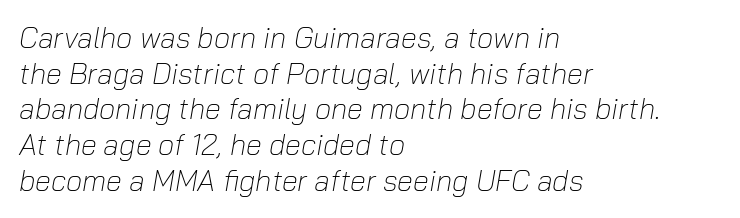
Q: Is the text bold? A: No.
Q: Is the text italic (slanted)? A: Yes, it leans right by about 10 degrees.
Q: Is the text underlined? A: No.
Q: How is the paragraph aligned? A: Left-aligned.
Q: Is the spacing between letters normal or unusually wide? A: Normal.
Q: Width (condensed, normal, or wide)? A: Normal.
Q: Stroke contrast? A: Low.
Q: x-height? A: Medium.
Q: Monospaced? A: No.
